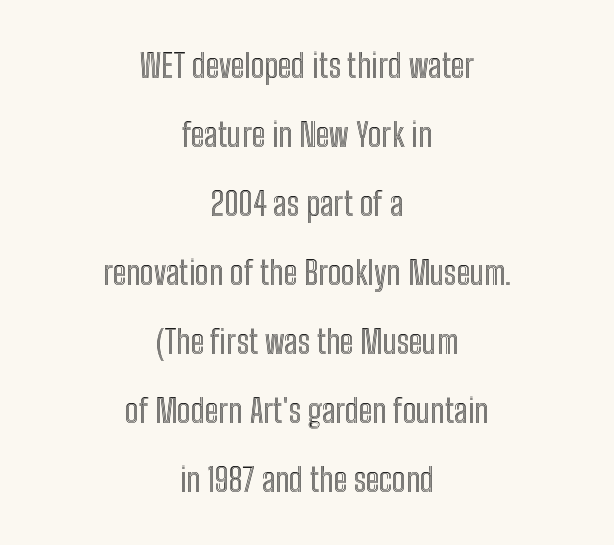
Q: Is the text italic (slanted)? A: No, it is upright.
Q: Is the text underlined? A: No.
Q: How is the paragraph aligned? A: Centered.
Q: Is the spacing between letters normal or unusually wide? A: Normal.
Q: Is the spacing between lines tight, normal or loose? A: Loose.
Q: Width (condensed, normal, or wide)? A: Condensed.
Q: x-height? A: Medium.
Q: Monospaced? A: No.
